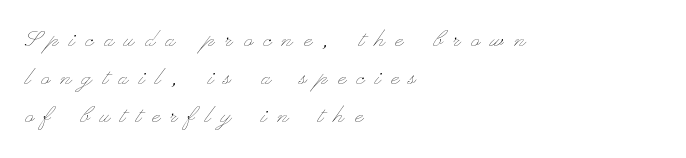
Q: Is the text bold? A: No.
Q: Is the text italic (slanted)? A: Yes.
Q: Is the text underlined? A: No.
Q: How is the paragraph aligned? A: Left-aligned.
Q: Is the spacing between letters normal or unusually wide? A: Unusually wide.
Q: Is the spacing between lines tight, normal or loose? A: Normal.
Q: Width (condensed, normal, or wide)? A: Wide.
Q: Stroke contrast? A: Low.
Q: x-height? A: Small.
Q: Monospaced? A: No.
